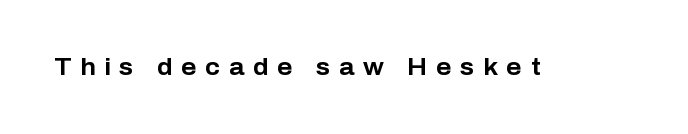
The image shows 23 px bold type, upright; set unusually wide letter spacing (+0.38 em), not underlined.
